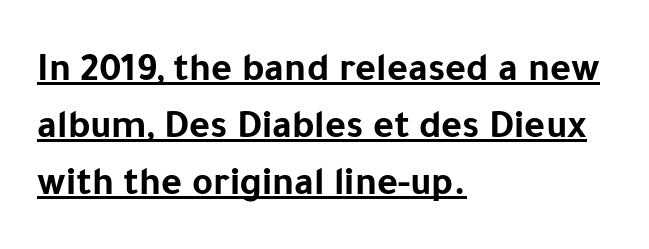
{"serif": "no", "italic": "no", "bold": "yes", "weight": "bold", "width": "normal", "stroke_contrast": "low", "x_height": "medium", "monospaced": "no", "underline": "yes", "align": "left", "line_spacing": "normal", "line_spacing_ratio": 1.42, "letter_spacing": "normal", "letter_spacing_em": 0.0, "glyph_px": 40}
